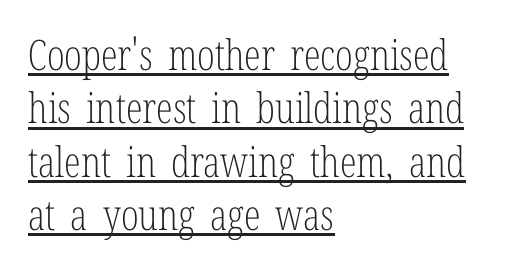
The image shows 42 px light, condensed serif type, upright; set left-aligned, normal line spacing (1.27x), normal letter spacing, underlined; low stroke contrast and a medium x-height.
